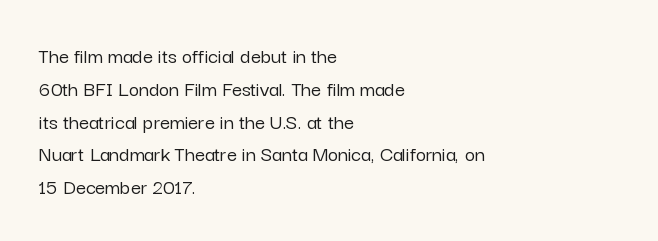
The specimen omits any rule beneath the text block's lines. Is the letter spacing exaggerated? No — it looks like the ordinary default. The typography opts for an upright posture over an oblique one. The rag falls on the right side of this text block. Baseline-to-baseline distance is the conventional proportion of letter height.
